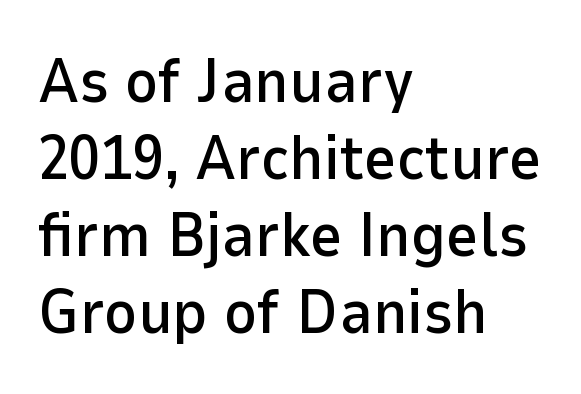
The image shows 63 px sans-serif type, upright; set left-aligned, line spacing 1.22x, normal letter spacing, not underlined; low stroke contrast and a medium x-height.
